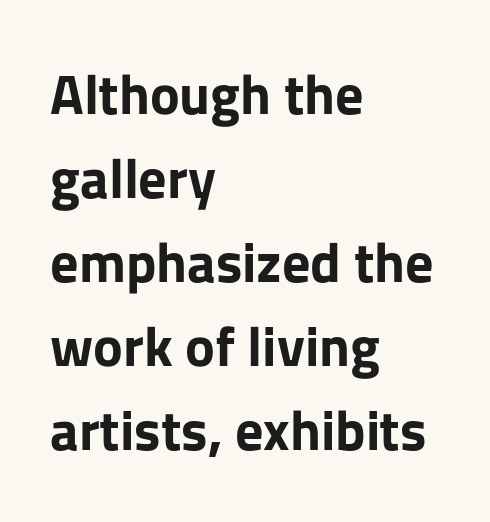
The line-height multiplier appears to be the usual default. Is the block centered? No — it sits flush against the left margin. Tracking value appears to be zero — textbook default spacing. On the weight axis this lands at bold, roughly 700. Words float on clear page, feet unadorned.
